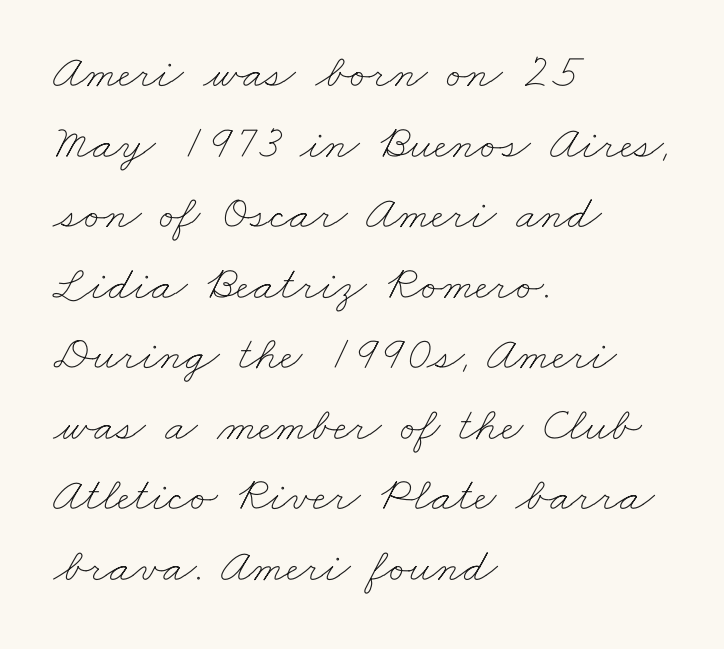
The image shows 48 px thin, wide type; set left-aligned, normal line spacing (1.47x), normal letter spacing, not underlined; low stroke contrast and a small x-height.
